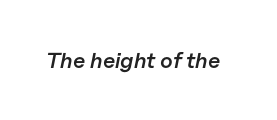
The image shows 22 px text type, italic (leaning right); set normal letter spacing, not underlined.
